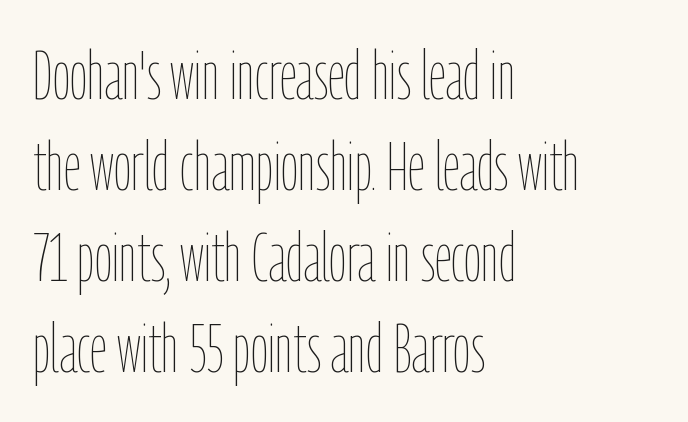
Q: Is the text bold? A: No.
Q: Is the text italic (slanted)? A: No, it is upright.
Q: Is the text underlined? A: No.
Q: How is the paragraph aligned? A: Left-aligned.
Q: Is the spacing between letters normal or unusually wide? A: Normal.
Q: Is the spacing between lines tight, normal or loose? A: Normal.
Q: Width (condensed, normal, or wide)? A: Condensed.
Q: Stroke contrast? A: Low.
Q: x-height? A: Medium.
Q: Monospaced? A: No.
